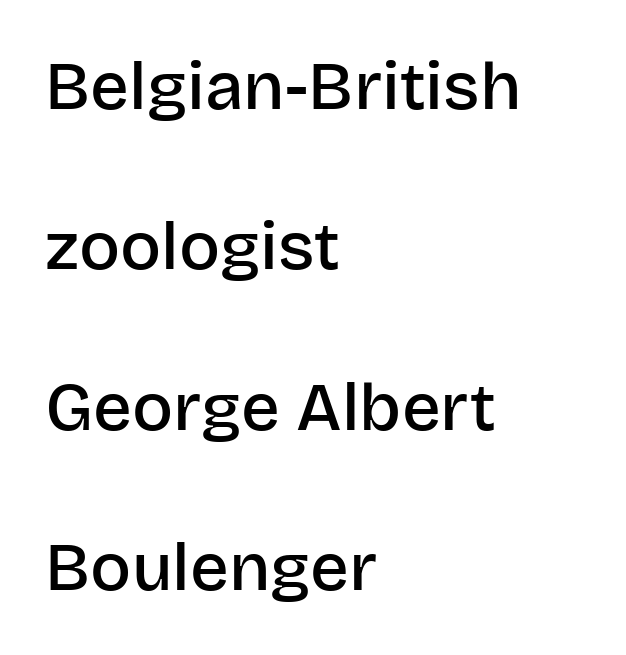
The image shows 68 px semibold sans-serif type, upright; set left-aligned, loose line spacing (2.36x), normal letter spacing, not underlined; low stroke contrast and a large x-height.
